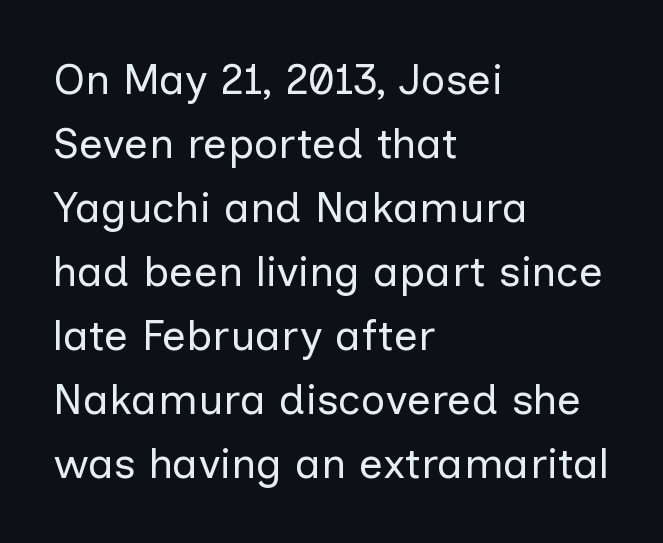
{"serif": "no", "italic": "no", "bold": "no", "weight": "regular", "width": "normal", "stroke_contrast": "low", "x_height": "medium", "monospaced": "no", "underline": "no", "align": "left", "line_spacing": "normal", "line_spacing_ratio": 1.49, "letter_spacing": "normal", "letter_spacing_em": 0.0, "glyph_px": 43}
